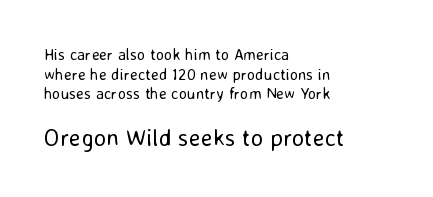
What stands out about the letter spacing? Nothing — it is the standard amount. Reading down the block, your eye returns to a fixed left position each line. Think standard paragraph weight, or any step lighter than that. Of the two passages, the one underneath uses the larger point size. No italicization has been applied; the sample stays upright.
